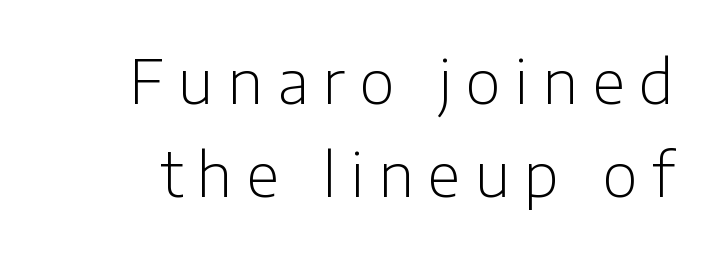
The type sits square on the baseline with zero lean. The area under the type is left untouched. The leading is moderate, giving the passage an even texture. The type family on display is of the sans-serif kind.
